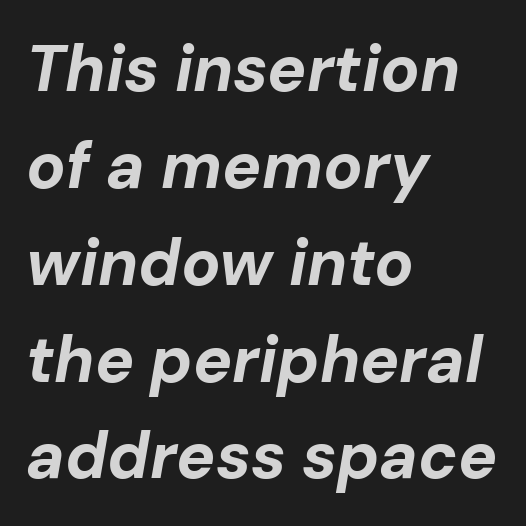
{"italic": "yes", "lean": "right", "slant_degrees": 10, "bold": "yes", "weight": "bold", "width": "normal", "stroke_contrast": "low", "x_height": "medium", "monospaced": "no", "underline": "no", "align": "left", "line_spacing": "normal", "line_spacing_ratio": 1.49, "letter_spacing": "normal", "letter_spacing_em": 0.0, "glyph_px": 65}
